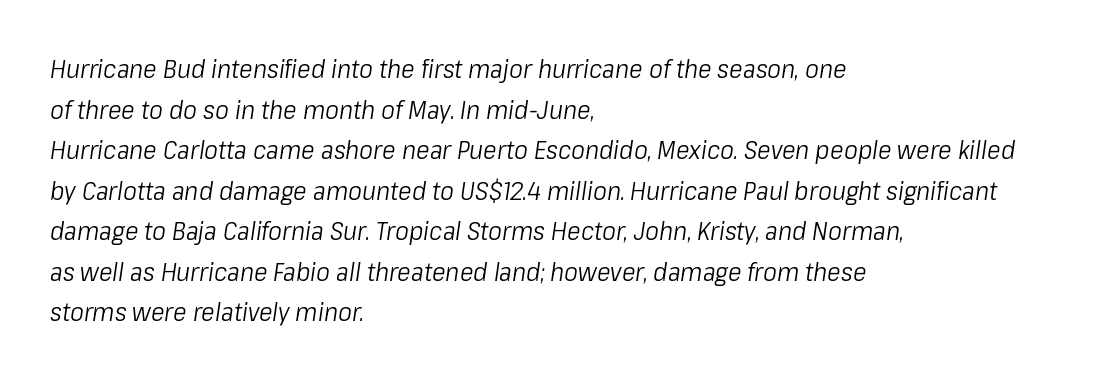
The image shows 26 px text type, italic (leaning right); set left-aligned, normal line spacing (1.56x), normal letter spacing, not underlined.
